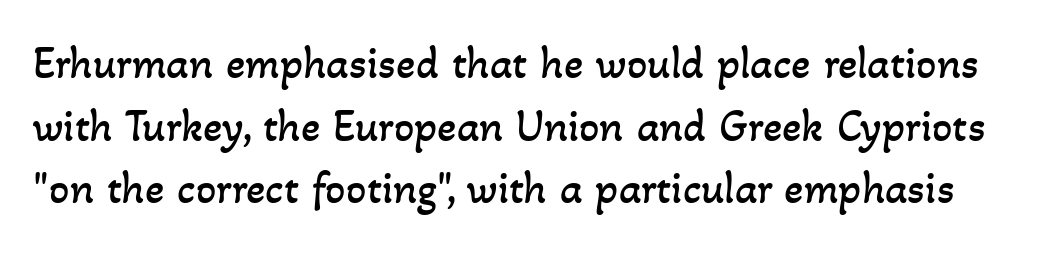
{"bold": "no", "weight": "regular", "width": "normal", "stroke_contrast": "low", "x_height": "small", "monospaced": "no", "underline": "no", "line_spacing": "normal", "line_spacing_ratio": 1.39, "letter_spacing": "normal", "letter_spacing_em": 0.0, "glyph_px": 45}
